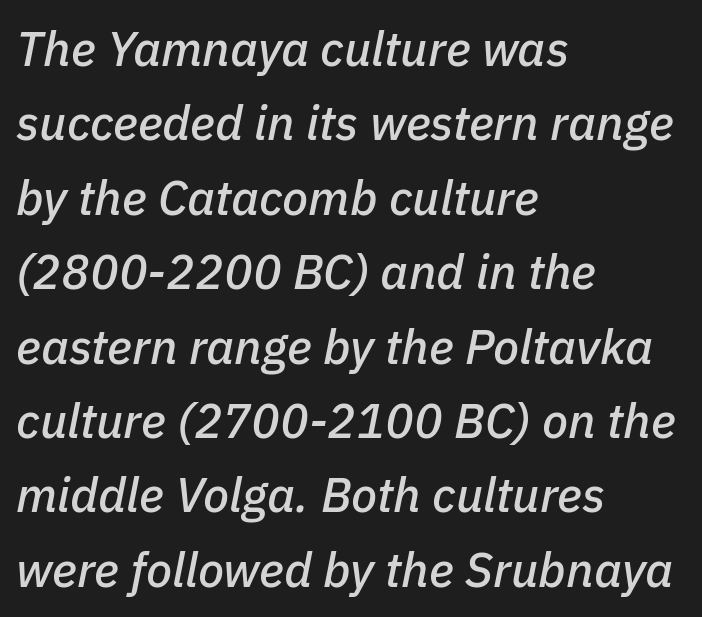
{"italic": "yes", "lean": "right", "slant_degrees": 11, "width": "normal", "stroke_contrast": "low", "x_height": "medium", "monospaced": "no", "underline": "no", "align": "left", "line_spacing": "normal", "line_spacing_ratio": 1.55, "letter_spacing": "normal", "letter_spacing_em": 0.0, "glyph_px": 48}
